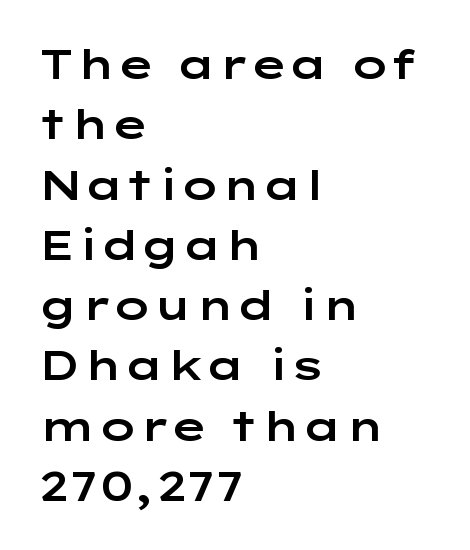
The image shows 41 px wide sans-serif type, upright; set left-aligned, normal line spacing (1.47x), normal letter spacing, not underlined; low stroke contrast and a medium x-height.
